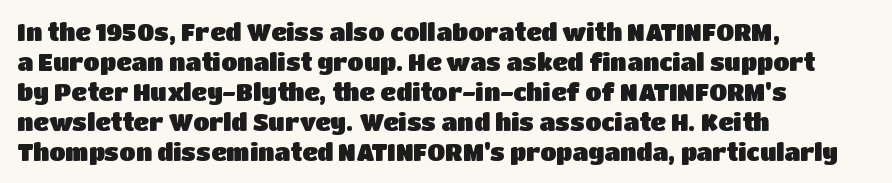
{"italic": "no", "underline": "no", "align": "left", "line_spacing": "normal", "line_spacing_ratio": 1.25, "letter_spacing": "normal", "letter_spacing_em": 0.0, "glyph_px": 24}
